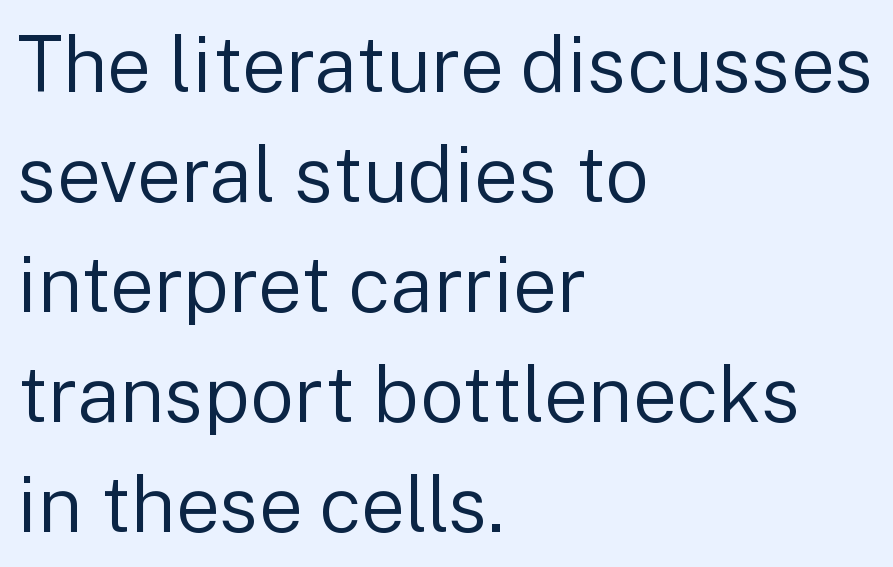
What's the leading like? Ordinary, nothing unusual. The string is rendered with underlining switched off. Here the designer chose a conventional face with non-uniform glyph widths. Standard letterfit; no display-style spreading of the glyphs. Type style note: lacks serifs.
